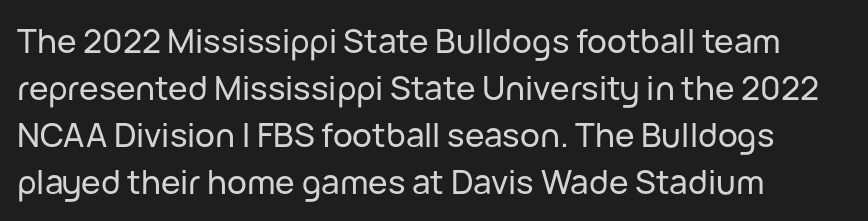
The image shows 33 px sans-serif type, upright; set left-aligned, normal line spacing (1.42x), normal letter spacing, not underlined; low stroke contrast and a medium x-height.
